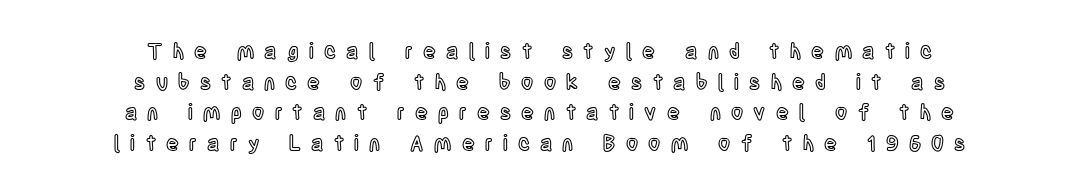
The image shows 21 px text type, upright; set centered, normal line spacing (1.46x), unusually wide letter spacing (+0.49 em), not underlined.
